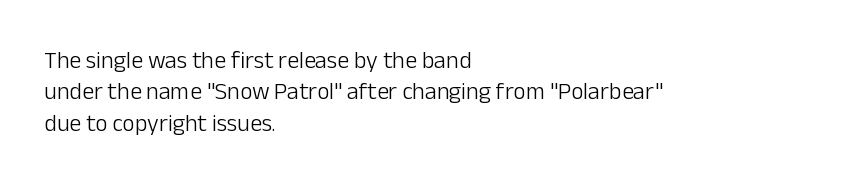
What stands out about the letter spacing? Nothing — it is the standard amount. Unmarked baselines from the first word to the last. The rendering anchors every line to the left-hand side. Regarding leading, the lines here are spaced in the standard way. Compared with a typical body face, this is equally light or lighter still. In terms of posture, this sample is upright.
